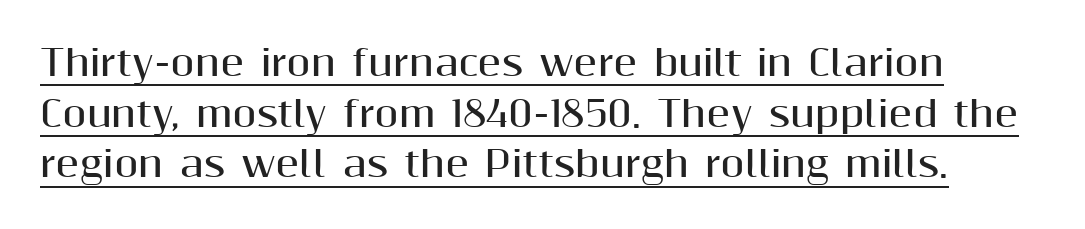
The image shows 35 px bold sans-serif type, upright; set left-aligned, normal line spacing (1.45x), normal letter spacing, underlined; medium stroke contrast and a medium x-height.
